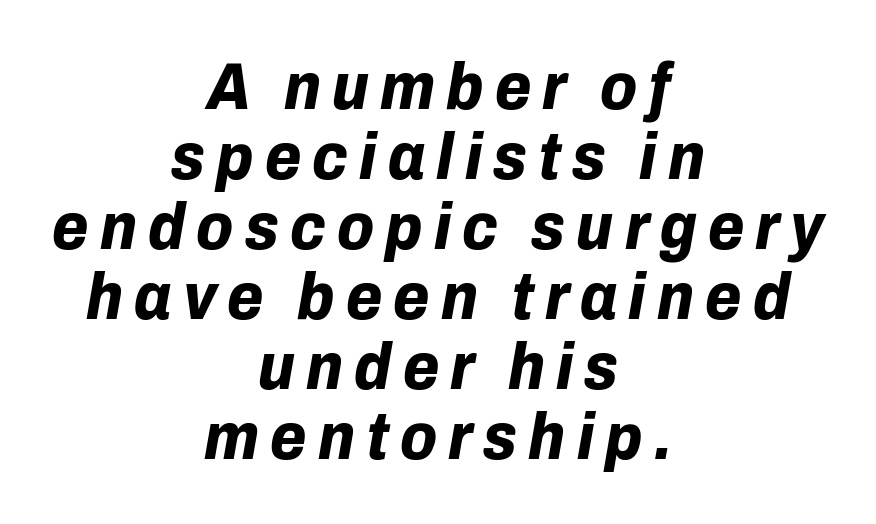
Q: Is the text bold? A: Yes.
Q: Is the text italic (slanted)? A: Yes, it leans right by about 10 degrees.
Q: Is the text underlined? A: No.
Q: How is the paragraph aligned? A: Centered.
Q: Is the spacing between lines tight, normal or loose? A: Tight.
Q: Width (condensed, normal, or wide)? A: Normal.
Q: Stroke contrast? A: Low.
Q: x-height? A: Medium.
Q: Monospaced? A: No.
